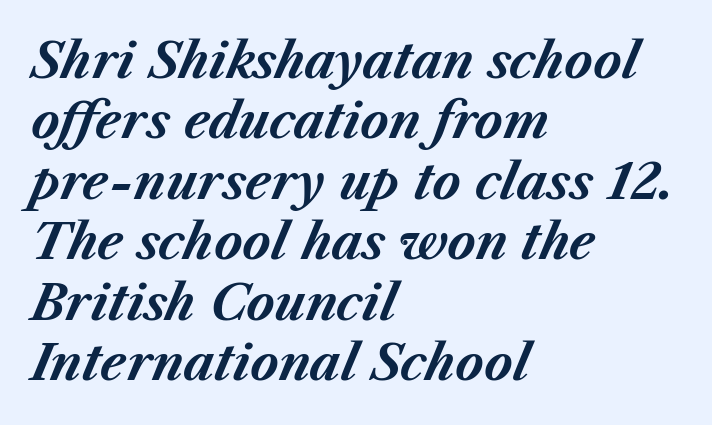
The axis of the letterforms is tilted away from vertical. One-word summary of the alignment: left. Here the glyphs are tracked normally, forming tight word shapes. Typesetter's note: full bold, strokes at maximum text heaviness. The rendering uses natural spacing where letterforms have individual widths.
